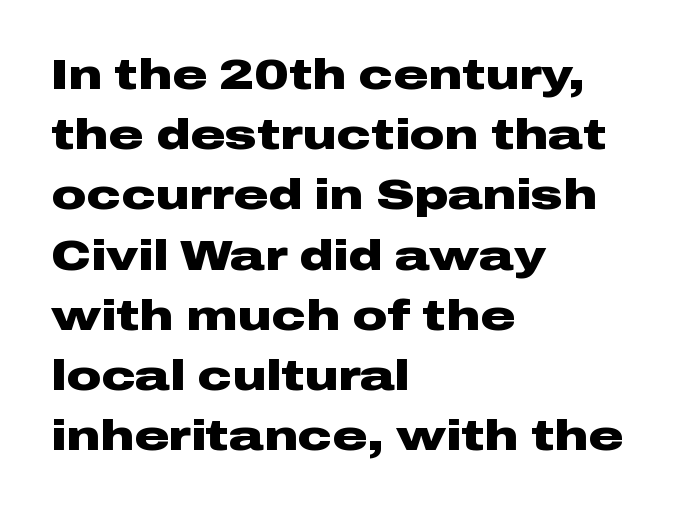
{"serif": "no", "italic": "no", "bold": "yes", "weight": "heavy", "width": "wide", "stroke_contrast": "low", "x_height": "medium", "monospaced": "no", "underline": "no", "align": "left", "line_spacing": "normal", "line_spacing_ratio": 1.4, "letter_spacing": "normal", "letter_spacing_em": 0.0, "glyph_px": 43}
